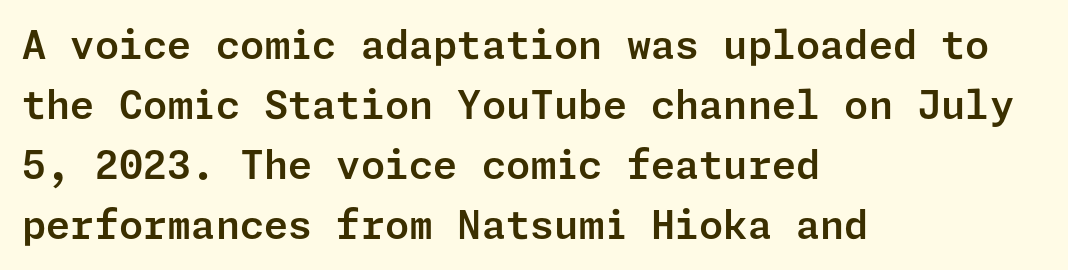
Q: Is the text italic (slanted)? A: No, it is upright.
Q: Is the typeface a serif or a sans-serif typeface? A: Sans-serif.
Q: Is the text underlined? A: No.
Q: How is the paragraph aligned? A: Left-aligned.
Q: Is the spacing between letters normal or unusually wide? A: Normal.
Q: Is the spacing between lines tight, normal or loose? A: Normal.
Q: Width (condensed, normal, or wide)? A: Normal.
Q: Stroke contrast? A: Low.
Q: x-height? A: Medium.
